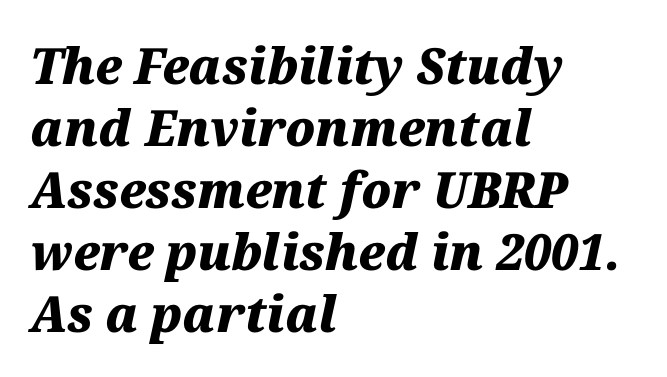
Q: Is the text bold? A: Yes.
Q: Is the text italic (slanted)? A: Yes, it leans right by about 12 degrees.
Q: Is the text underlined? A: No.
Q: How is the paragraph aligned? A: Left-aligned.
Q: Is the spacing between letters normal or unusually wide? A: Normal.
Q: Width (condensed, normal, or wide)? A: Normal.
Q: Stroke contrast? A: Medium.
Q: x-height? A: Medium.
Q: Monospaced? A: No.
